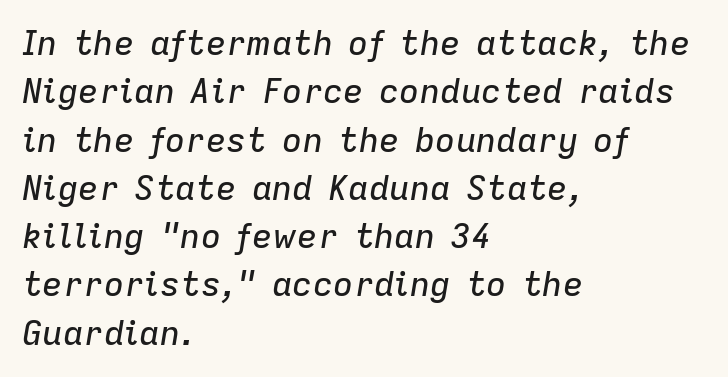
{"italic": "yes", "lean": "right", "slant_degrees": 9, "width": "normal", "stroke_contrast": "low", "x_height": "medium", "monospaced": "no", "underline": "no", "align": "left", "line_spacing": "normal", "line_spacing_ratio": 1.42, "letter_spacing": "normal", "letter_spacing_em": 0.0, "glyph_px": 34}
